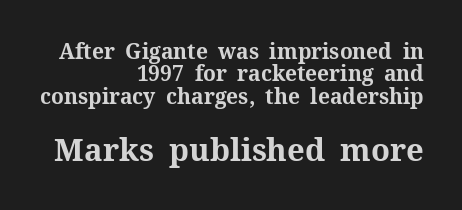
{"serif": "yes", "italic": "no", "bold": "yes", "weight": "bold", "width": "normal", "stroke_contrast": "medium", "x_height": "medium", "monospaced": "no", "underline": "no", "align": "right", "line_spacing": "tight", "line_spacing_ratio": 1.07, "letter_spacing": "normal", "letter_spacing_em": 0.0, "larger_block": "second", "size_ratio": 1.48, "glyph_px": 31}
